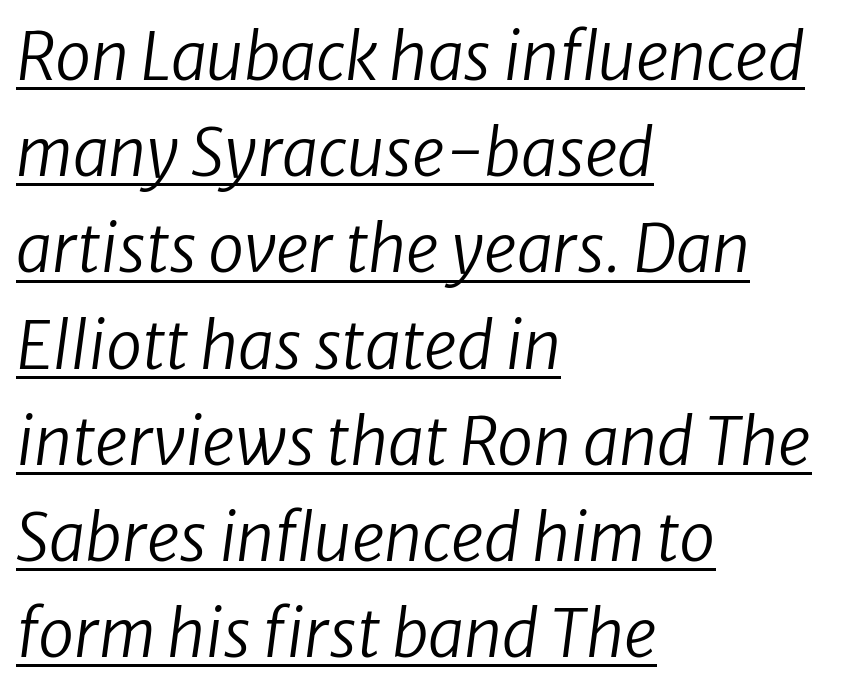
{"serif": "no", "bold": "no", "weight": "regular", "width": "normal", "stroke_contrast": "low", "x_height": "medium", "monospaced": "no", "underline": "yes", "align": "left", "line_spacing": "normal", "line_spacing_ratio": 1.48, "letter_spacing": "normal", "letter_spacing_em": 0.0, "glyph_px": 65}
